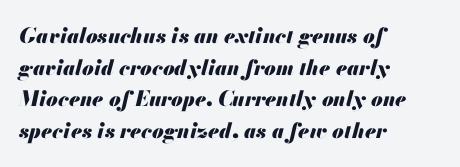
{"italic": "yes", "lean": "right", "slant_degrees": 13, "bold": "yes", "underline": "no", "align": "left", "line_spacing": "normal", "line_spacing_ratio": 1.51, "letter_spacing": "normal", "letter_spacing_em": 0.0, "glyph_px": 21}
